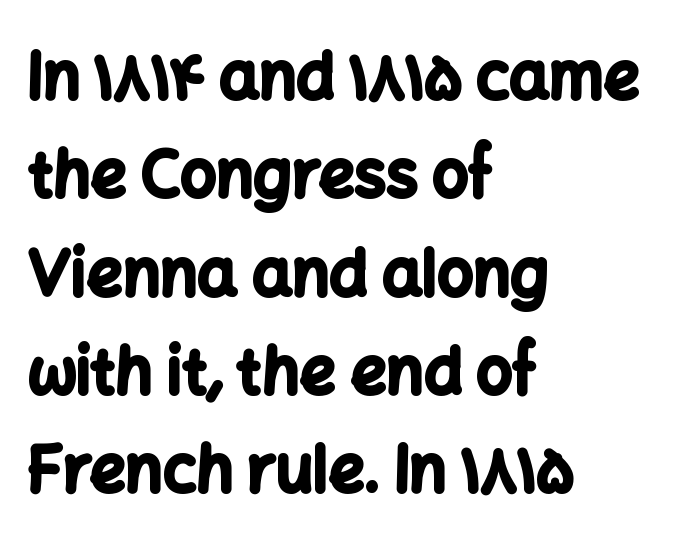
Q: Is the text bold? A: Yes.
Q: Is the text italic (slanted)? A: No, it is upright.
Q: Is the typeface a serif or a sans-serif typeface? A: Sans-serif.
Q: Is the text underlined? A: No.
Q: How is the paragraph aligned? A: Left-aligned.
Q: Is the spacing between letters normal or unusually wide? A: Normal.
Q: Is the spacing between lines tight, normal or loose? A: Normal.
Q: Width (condensed, normal, or wide)? A: Normal.
Q: Stroke contrast? A: Low.
Q: x-height? A: Medium.
Q: Monospaced? A: No.
